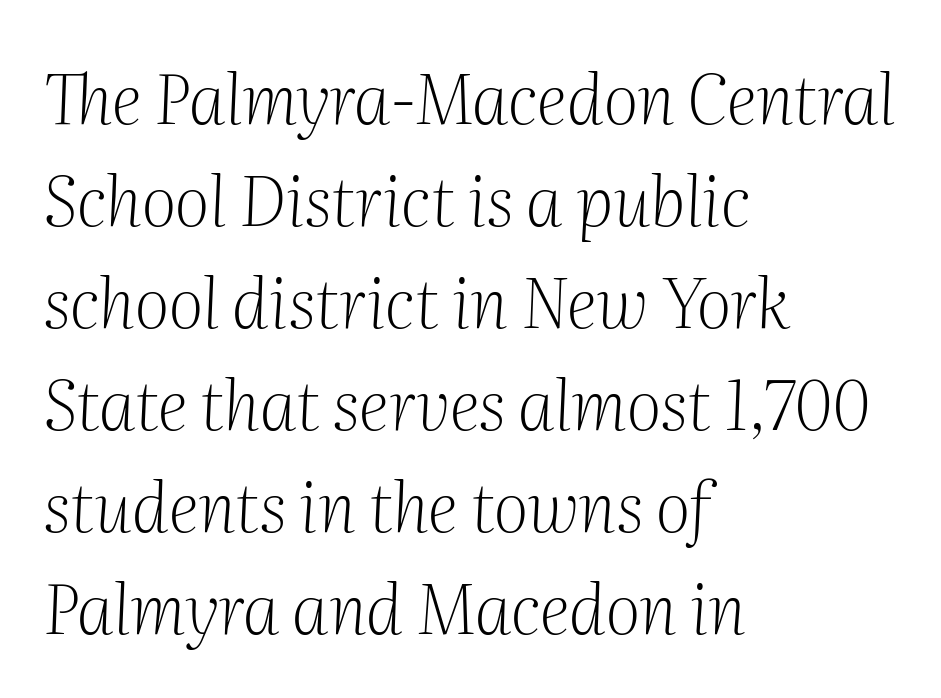
Q: Is the text bold? A: No.
Q: Is the text italic (slanted)? A: Yes, it leans right by about 2 degrees.
Q: Is the typeface a serif or a sans-serif typeface? A: Serif.
Q: Is the text underlined? A: No.
Q: How is the paragraph aligned? A: Left-aligned.
Q: Is the spacing between letters normal or unusually wide? A: Normal.
Q: Is the spacing between lines tight, normal or loose? A: Normal.
Q: Width (condensed, normal, or wide)? A: Normal.
Q: Stroke contrast? A: Medium.
Q: x-height? A: Medium.
Q: Monospaced? A: No.
